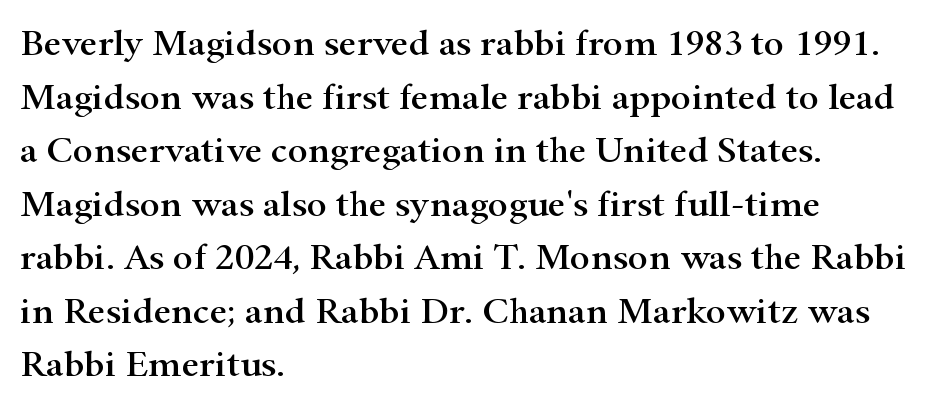
Note the varied advance widths — an 'i' is clearly narrower than an 'm'. Every character sits straight up, as roman type does. The rows are spaced the way most documents space them. Students, note that the glyphs here touch the page at normal intervals.
